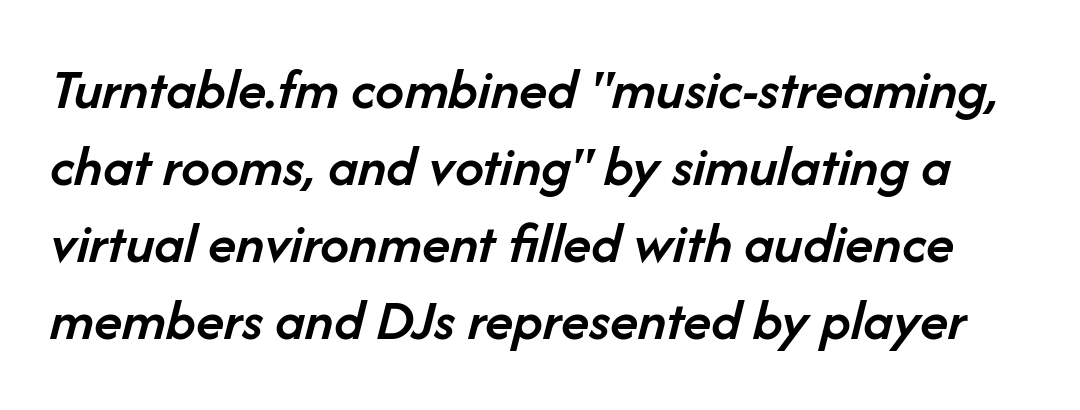
The image shows 58 px semibold type, italic (leaning right); set normal line spacing (1.33x), normal letter spacing, not underlined; low stroke contrast and a medium x-height.
